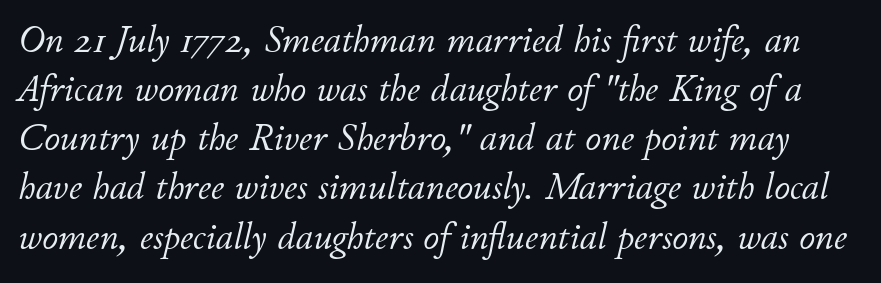
The image shows 39 px light type, italic (leaning right); set normal line spacing (1.26x), normal letter spacing, not underlined; low stroke contrast and a small x-height.
